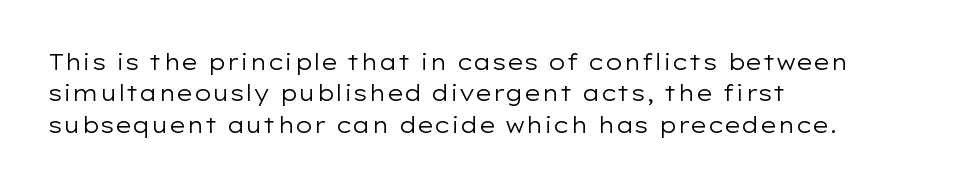
{"italic": "no", "bold": "no", "underline": "no", "align": "left", "line_spacing": "normal", "line_spacing_ratio": 1.43, "letter_spacing": "normal", "letter_spacing_em": 0.0, "glyph_px": 22}
